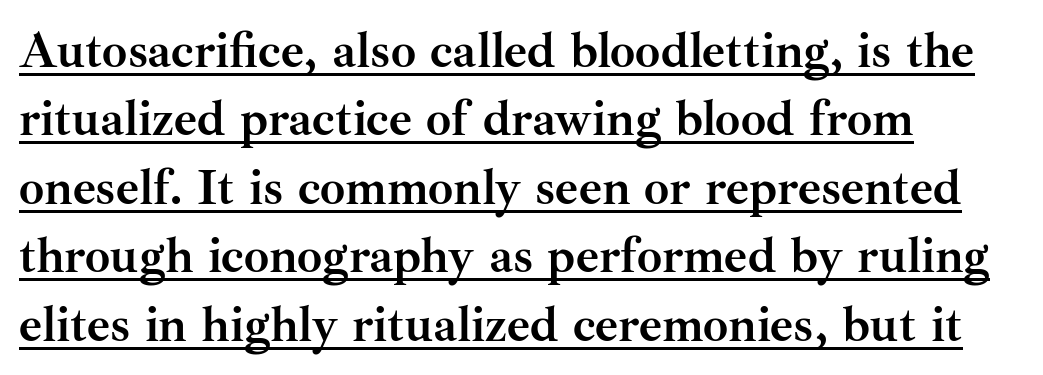
Q: Is the text bold? A: Yes.
Q: Is the text italic (slanted)? A: No, it is upright.
Q: Is the typeface a serif or a sans-serif typeface? A: Serif.
Q: Is the text underlined? A: Yes.
Q: How is the paragraph aligned? A: Left-aligned.
Q: Is the spacing between letters normal or unusually wide? A: Normal.
Q: Is the spacing between lines tight, normal or loose? A: Normal.
Q: Width (condensed, normal, or wide)? A: Normal.
Q: Stroke contrast? A: Medium.
Q: x-height? A: Small.
Q: Monospaced? A: No.
